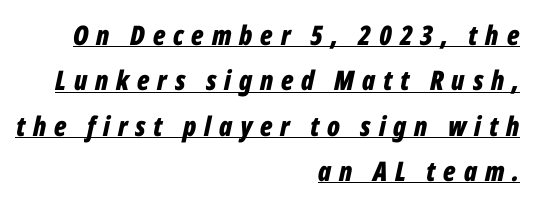
{"italic": "yes", "lean": "right", "slant_degrees": 12, "bold": "yes", "underline": "yes", "align": "right", "line_spacing": "normal", "line_spacing_ratio": 1.68, "letter_spacing": "wide", "letter_spacing_em": 0.29, "glyph_px": 27}
